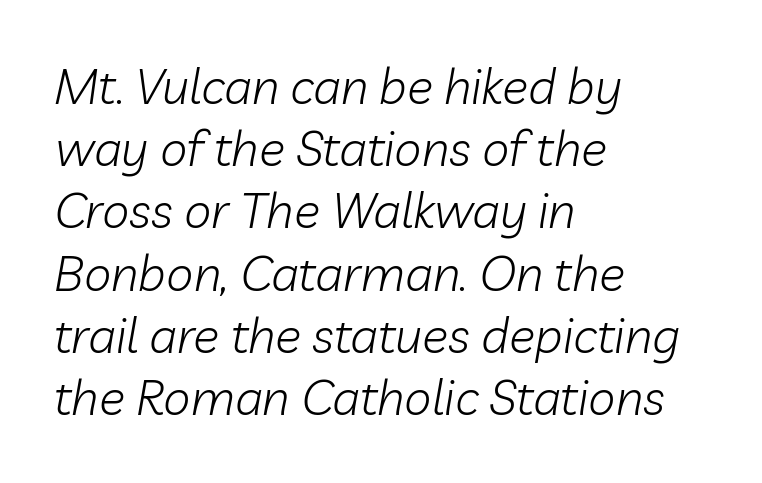
The image shows 49 px light type, italic (leaning right); set left-aligned, normal line spacing (1.27x), normal letter spacing, not underlined; low stroke contrast and a medium x-height.
